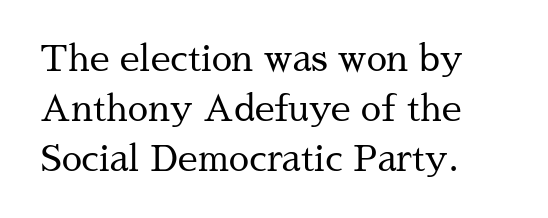
Q: Is the text bold? A: No.
Q: Is the text italic (slanted)? A: No, it is upright.
Q: Is the typeface a serif or a sans-serif typeface? A: Serif.
Q: Is the text underlined? A: No.
Q: How is the paragraph aligned? A: Left-aligned.
Q: Is the spacing between letters normal or unusually wide? A: Normal.
Q: Is the spacing between lines tight, normal or loose? A: Normal.
Q: Width (condensed, normal, or wide)? A: Normal.
Q: Stroke contrast? A: Medium.
Q: x-height? A: Medium.
Q: Monospaced? A: No.
